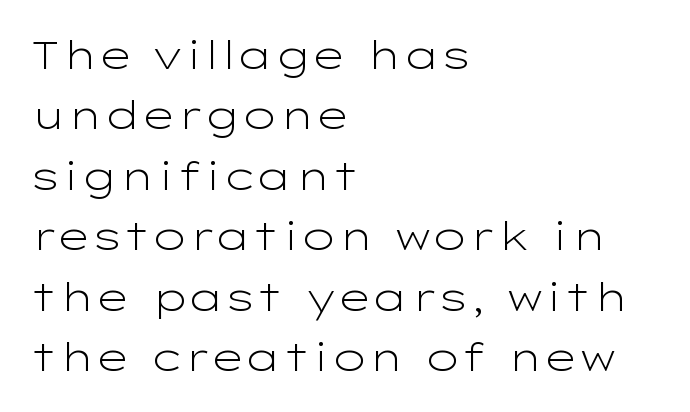
{"serif": "no", "italic": "no", "bold": "no", "weight": "light", "width": "wide", "stroke_contrast": "low", "x_height": "medium", "monospaced": "no", "underline": "no", "align": "left", "line_spacing": "normal", "line_spacing_ratio": 1.55, "letter_spacing": "normal", "letter_spacing_em": 0.0, "glyph_px": 39}
